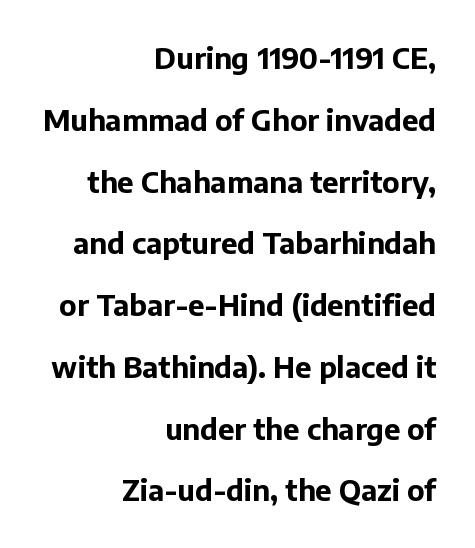
Q: Is the text bold? A: Yes.
Q: Is the text italic (slanted)? A: No, it is upright.
Q: Is the typeface a serif or a sans-serif typeface? A: Sans-serif.
Q: Is the text underlined? A: No.
Q: How is the paragraph aligned? A: Right-aligned.
Q: Is the spacing between letters normal or unusually wide? A: Normal.
Q: Is the spacing between lines tight, normal or loose? A: Loose.
Q: Width (condensed, normal, or wide)? A: Normal.
Q: Stroke contrast? A: Low.
Q: x-height? A: Medium.
Q: Monospaced? A: No.
